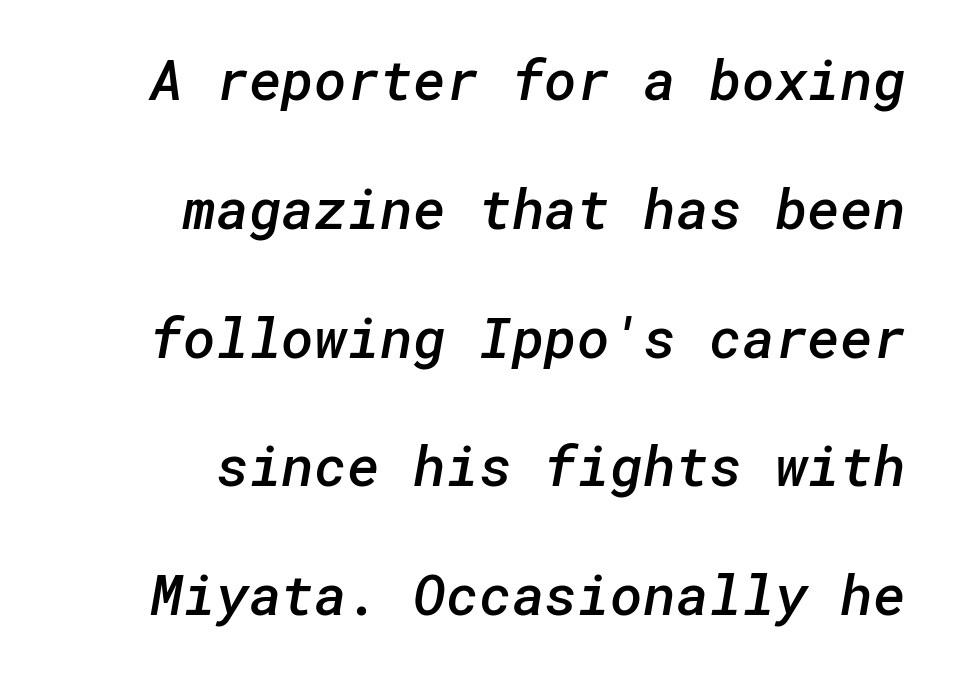
The passage shown has conventional tracking throughout. What weight is shown? A semibold, between regular and bold. Regarding serifs, this sample does without them. Type without underlining.
